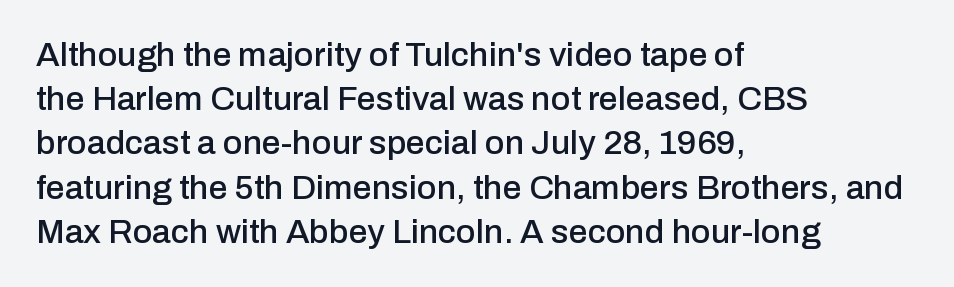
The passage shown is typeset with a sans-serif family. The rendering anchors every line to the left-hand side. Just letters on the line, the space beneath them empty. If you measured baseline to baseline, you'd find a middling distance. Is this a fixed-width face? No — the glyphs have proportional, varying widths. Every character sits straight up, as roman type does.
